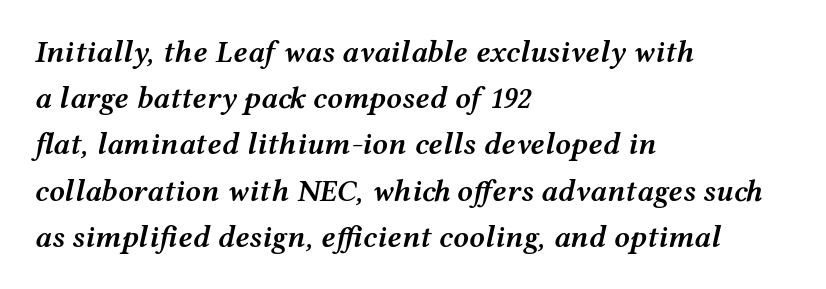
{"italic": "yes", "lean": "right", "slant_degrees": 12, "bold": "semi", "weight": "semibold", "width": "wide", "stroke_contrast": "medium", "x_height": "medium", "monospaced": "no", "underline": "no", "align": "left", "line_spacing": "normal", "line_spacing_ratio": 1.49, "letter_spacing": "normal", "letter_spacing_em": 0.0, "glyph_px": 31}
